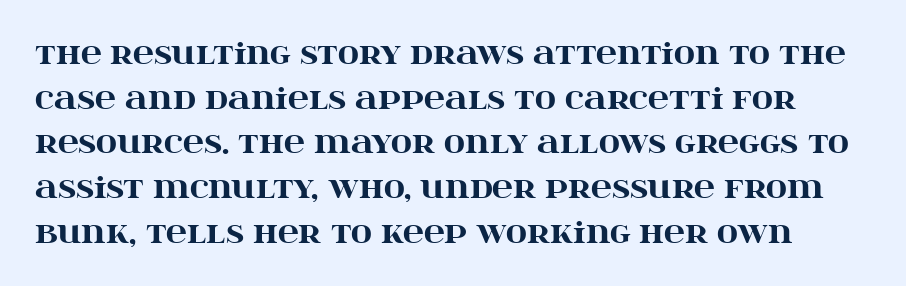
The image shows 29 px heavy, wide serif type, upright; set normal line spacing (1.54x), normal letter spacing, not underlined; high stroke contrast and a large x-height.
